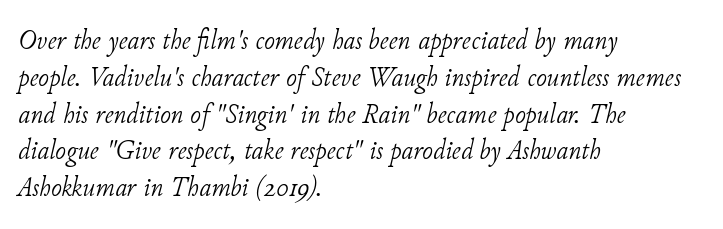
Leading: standard. What stands out about the letter spacing? Nothing — it is the standard amount. The passage shown leans; its letterforms are oblique. The letters carry serifs — small finishing strokes at the ends of their stems. A clean baseline with only descenders dipping below it.
